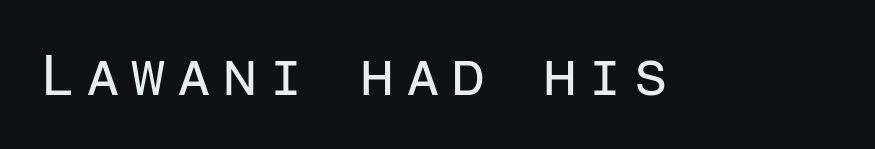
{"serif": "no", "italic": "no", "bold": "no", "weight": "regular", "width": "normal", "stroke_contrast": "low", "x_height": "medium", "monospaced": "yes", "underline": "no", "glyph_px": 58}
